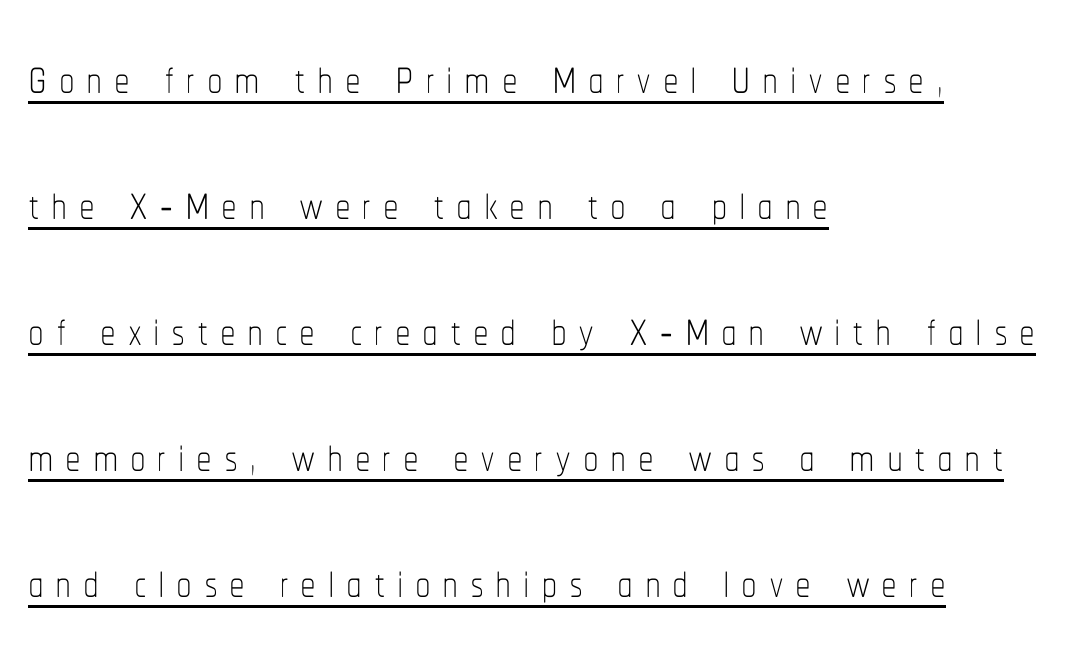
{"italic": "no", "bold": "no", "weight": "thin", "width": "condensed", "stroke_contrast": "low", "x_height": "medium", "monospaced": "no", "underline": "yes", "align": "left", "line_spacing": "loose", "line_spacing_ratio": 2.0, "glyph_px": 63}
